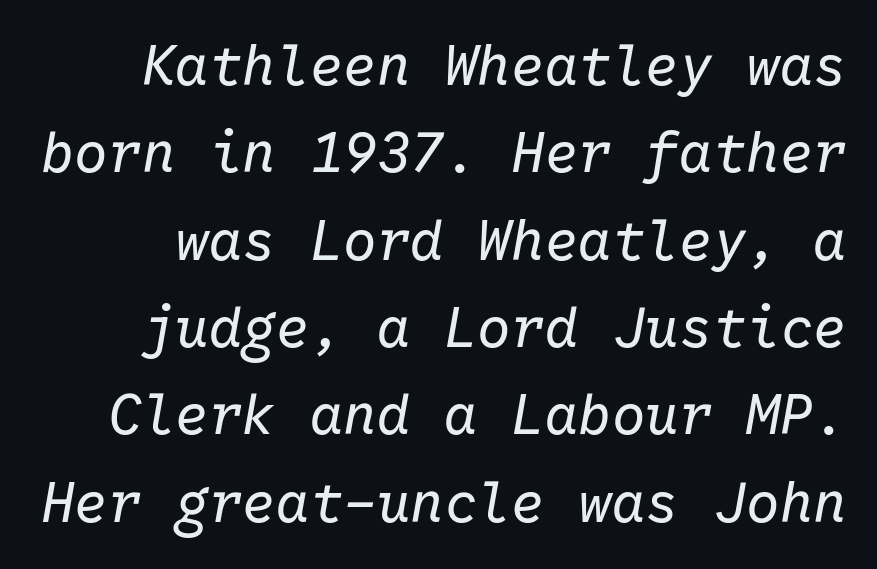
Q: Is the text bold? A: No.
Q: Is the text italic (slanted)? A: Yes, it leans right by about 10 degrees.
Q: Is the text underlined? A: No.
Q: Is the spacing between letters normal or unusually wide? A: Normal.
Q: Is the spacing between lines tight, normal or loose? A: Normal.
Q: Width (condensed, normal, or wide)? A: Normal.
Q: Stroke contrast? A: Low.
Q: x-height? A: Medium.
Q: Monospaced? A: Yes.
